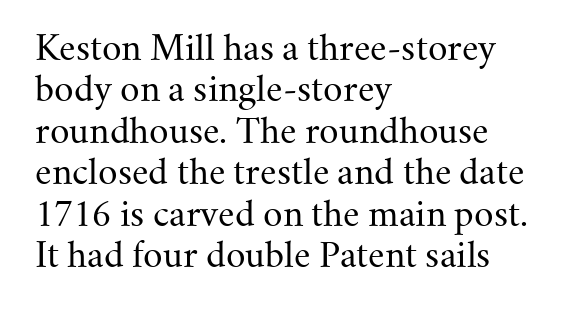
A clean baseline with only descenders dipping below it. Compared with typical body copy, the letter spacing here is the same. Character widths vary here, with narrow letters taking less room than wide ones. What kind of face is this? One with serifs. Horizontally, the lines are justified to the leading edge only. Ink coverage per letter is moderate at most.
